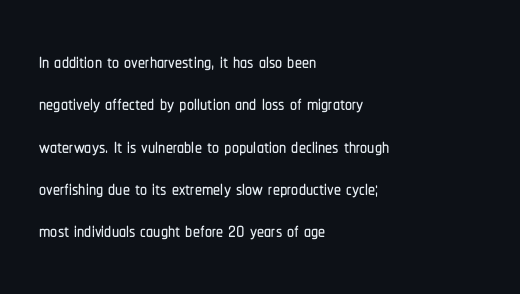
The image shows 28 px condensed sans-serif type, upright; set left-aligned, normal line spacing (1.51x), normal letter spacing, not underlined; low stroke contrast and a medium x-height.
